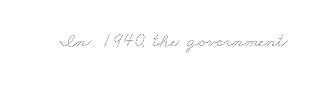
{"bold": "no", "underline": "no", "letter_spacing": "normal", "letter_spacing_em": 0.0, "glyph_px": 20}
